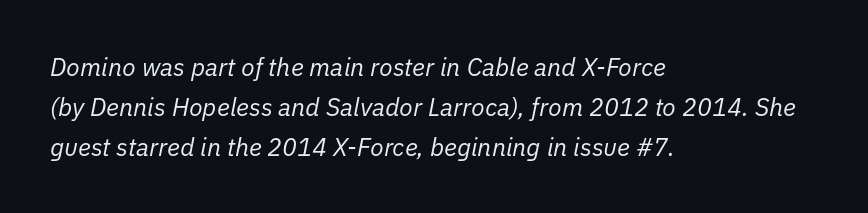
Does extra space separate the letters? No, they use regular spacing. Descender tails drop into unmarked territory. This sample keeps an unexceptional amount of space between lines. Typeset ragged right — the left edge is the straight one. Heft: none added — not bold.
